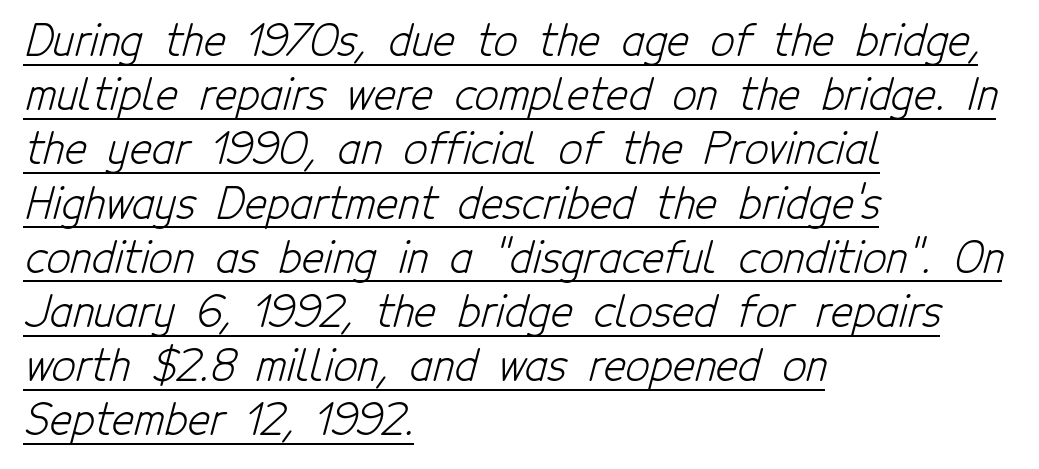
Q: Is the text bold? A: No.
Q: Is the typeface a serif or a sans-serif typeface? A: Sans-serif.
Q: Is the text underlined? A: Yes.
Q: How is the paragraph aligned? A: Left-aligned.
Q: Is the spacing between letters normal or unusually wide? A: Normal.
Q: Is the spacing between lines tight, normal or loose? A: Normal.
Q: Width (condensed, normal, or wide)? A: Condensed.
Q: Stroke contrast? A: Low.
Q: x-height? A: Medium.
Q: Monospaced? A: No.
